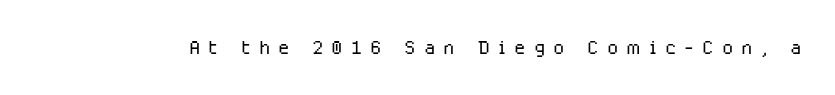
The image shows 26 px text type, upright; set unusually wide letter spacing (+0.31 em), not underlined.
